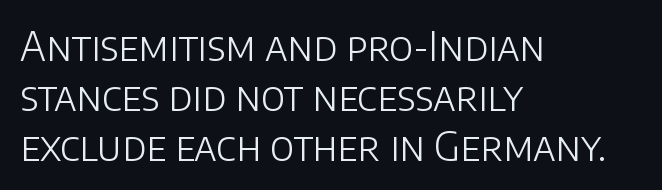
The image shows 39 px light sans-serif type, upright; set left-aligned, normal line spacing (1.28x), normal letter spacing, not underlined; low stroke contrast and a large x-height.
